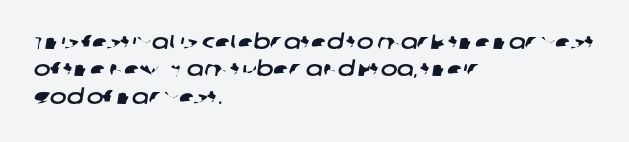
{"underline": "no", "align": "left", "line_spacing": "normal", "line_spacing_ratio": 1.37, "letter_spacing": "normal", "letter_spacing_em": 0.0, "glyph_px": 20}
